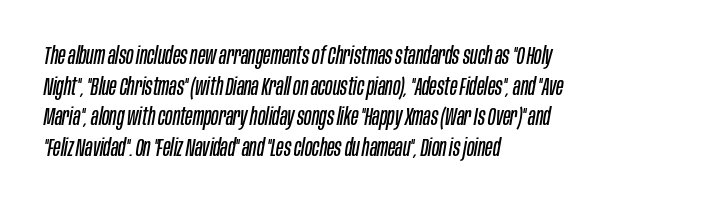
{"italic": "yes", "lean": "right", "slant_degrees": 10, "bold": "no", "underline": "no", "align": "left", "line_spacing": "normal", "line_spacing_ratio": 1.28, "letter_spacing": "normal", "letter_spacing_em": 0.0, "glyph_px": 24}
